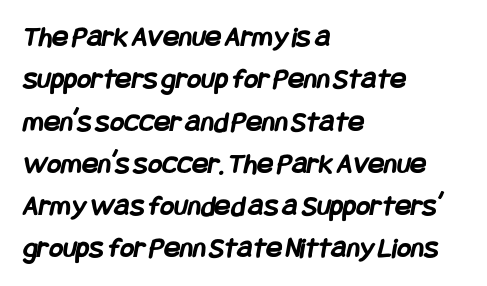
The image shows 30 px semibold, condensed sans-serif type; set left-aligned, normal line spacing (1.41x), normal letter spacing, not underlined; low stroke contrast and a large x-height.
